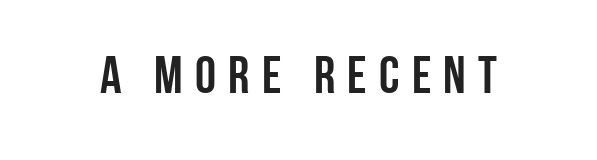
Letters rest on an invisible, unmarked baseline. This sample uses expanded letter spacing, leaving extra air between glyphs. Quick note: not italic, upright. Each letter keeps its own natural width here, so spacing adapts to shape.
